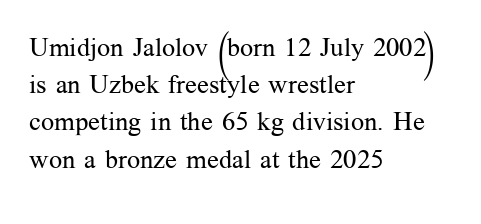
The rendering anchors every line to the left-hand side. A clean baseline with only descenders dipping below it. No chunkiness to these letters — they're not bold. Leading matches the norm, producing a regular column. Ascenders rise straight up at ninety degrees. Nobody touched the tracking dial on this one.
